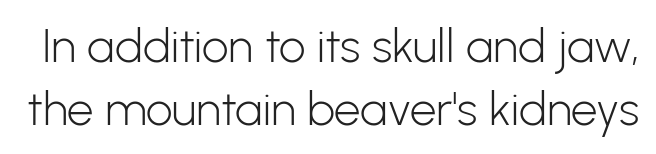
The passage shown is typed in a proportional face where columns would drift. The letterforms sit shoulder to shoulder at normal distance. The typesetting does not lean heavy: it is not bold. Vertical spacing — default. Glance below the letters and you will spot only blank space. This is sans-serif lettering, the kind often seen on screens and signage.
